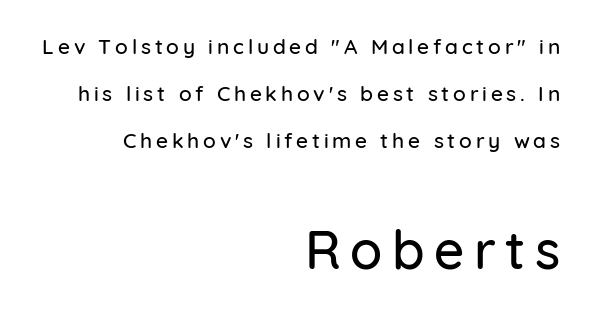
The image shows 53 px sans-serif type, upright; set right-aligned, loose line spacing (2.23x), not underlined; the second (bottom) block is 2.52x larger; low stroke contrast and a medium x-height.
